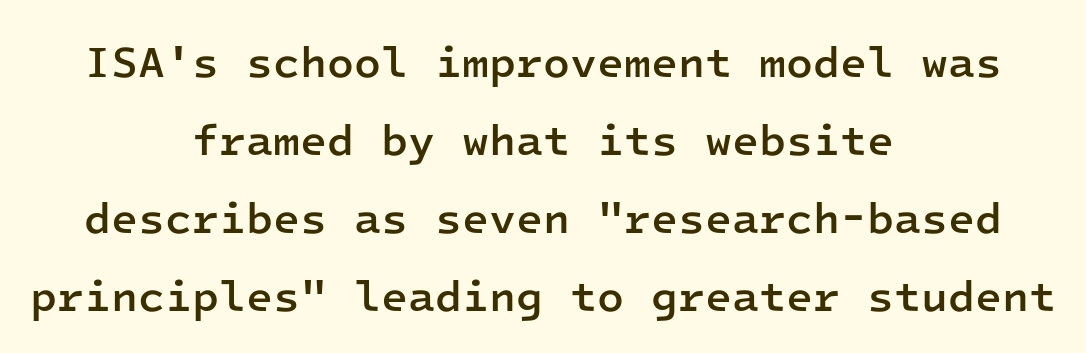
The image shows 44 px semibold sans-serif type, upright, monospaced; set centered, line spacing 1.77x, normal letter spacing, not underlined; low stroke contrast and a medium x-height.
